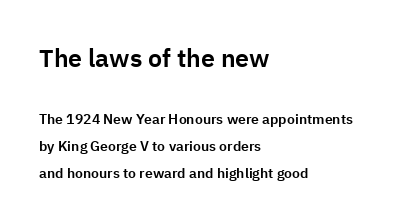
The font's upright variant was chosen for this text. Only glyphs here, with clear space below each row. Each line starts at the same left margin while the right side varies. The rendering uses a large line-height, opening up the rows.
